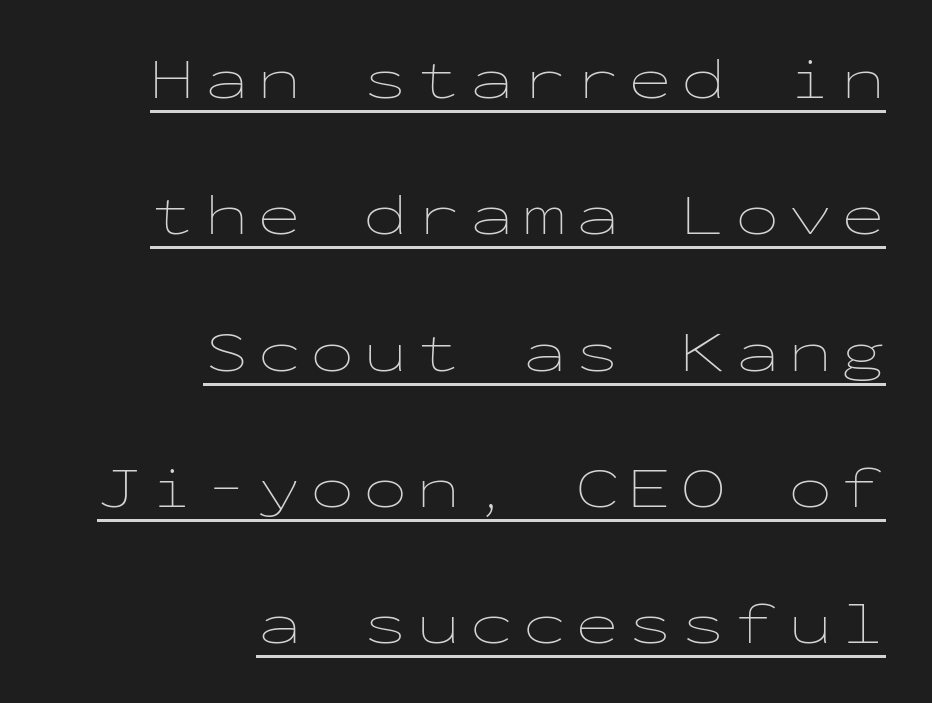
{"italic": "no", "bold": "no", "weight": "thin", "width": "wide", "stroke_contrast": "low", "x_height": "medium", "monospaced": "yes", "underline": "yes", "align": "right", "line_spacing": "loose", "line_spacing_ratio": 2.31, "glyph_px": 59}
